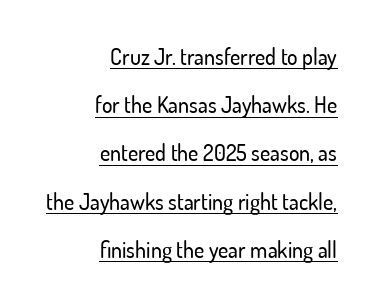
Q: Is the text italic (slanted)? A: No, it is upright.
Q: Is the text underlined? A: Yes.
Q: How is the paragraph aligned? A: Right-aligned.
Q: Is the spacing between letters normal or unusually wide? A: Normal.
Q: Is the spacing between lines tight, normal or loose? A: Loose.
